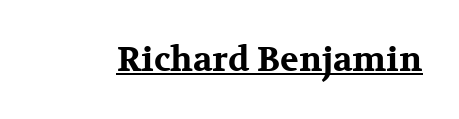
{"serif": "yes", "italic": "no", "bold": "yes", "weight": "bold", "width": "wide", "stroke_contrast": "medium", "x_height": "medium", "monospaced": "no", "underline": "yes", "letter_spacing": "normal", "letter_spacing_em": 0.0, "glyph_px": 34}
